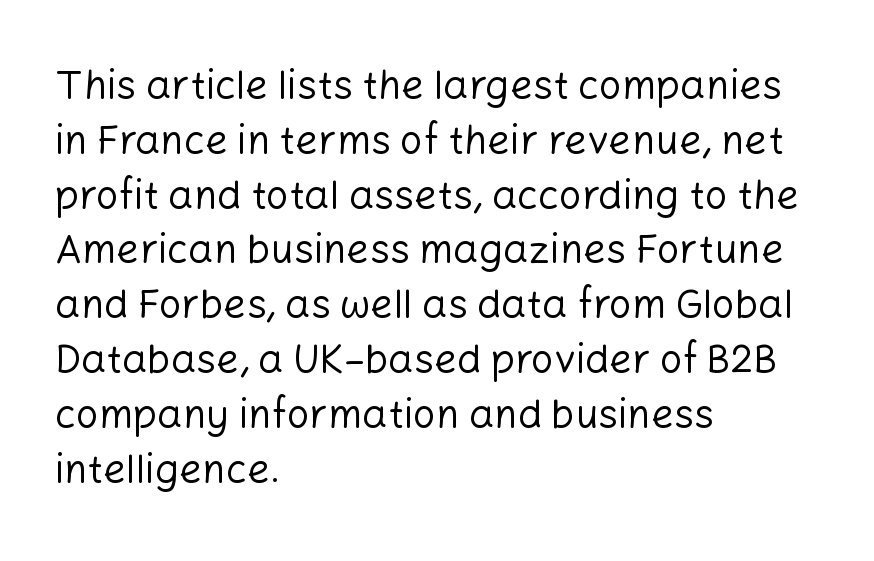
{"serif": "no", "italic": "no", "bold": "no", "weight": "regular", "width": "normal", "stroke_contrast": "low", "x_height": "medium", "monospaced": "no", "underline": "no", "align": "left", "line_spacing": "normal", "line_spacing_ratio": 1.37, "letter_spacing": "normal", "letter_spacing_em": 0.0, "glyph_px": 40}
